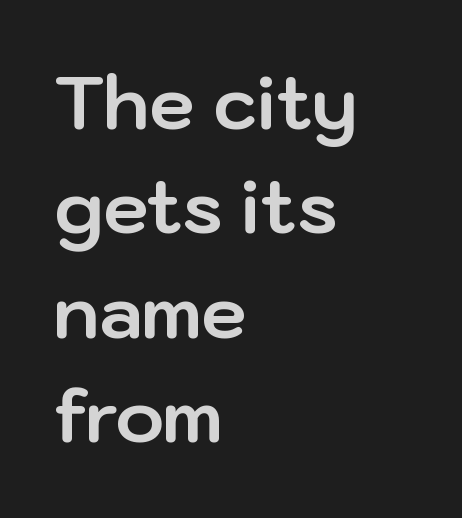
The image shows 73 px bold sans-serif type, upright; set left-aligned, normal line spacing (1.43x), normal letter spacing, not underlined; low stroke contrast and a medium x-height.
